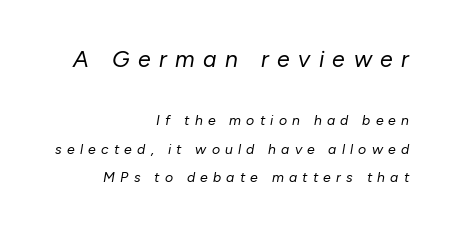
The image shows 23 px text type, italic (leaning right); set right-aligned, loose line spacing (2.06x), unusually wide letter spacing (+0.37 em), not underlined; the first (top) block is 1.64x larger.
